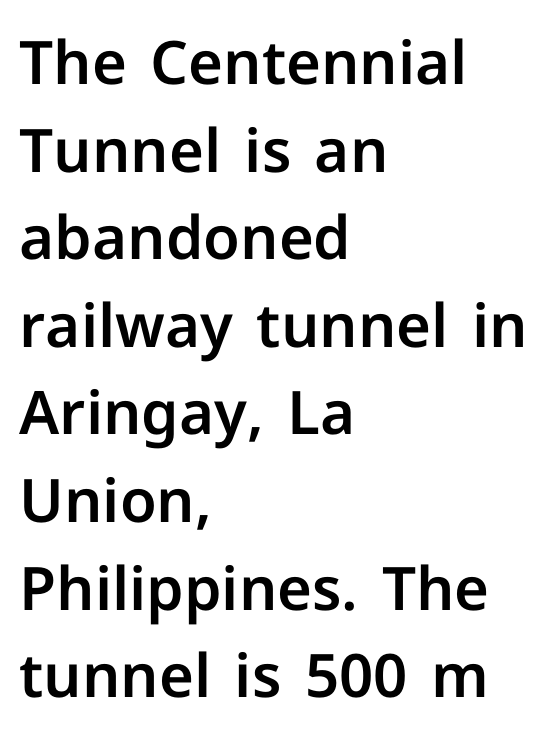
Q: Is the text italic (slanted)? A: No, it is upright.
Q: Is the typeface a serif or a sans-serif typeface? A: Sans-serif.
Q: Is the text underlined? A: No.
Q: How is the paragraph aligned? A: Left-aligned.
Q: Is the spacing between letters normal or unusually wide? A: Normal.
Q: Is the spacing between lines tight, normal or loose? A: Normal.
Q: Width (condensed, normal, or wide)? A: Normal.
Q: Stroke contrast? A: Low.
Q: x-height? A: Medium.
Q: Monospaced? A: No.
